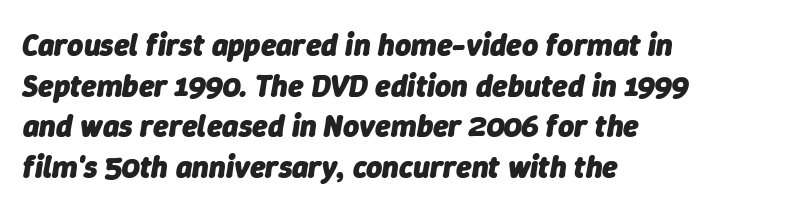
Q: Is the text bold? A: Yes.
Q: Is the text italic (slanted)? A: Yes, it leans right by about 9 degrees.
Q: Is the text underlined? A: No.
Q: How is the paragraph aligned? A: Left-aligned.
Q: Is the spacing between letters normal or unusually wide? A: Normal.
Q: Is the spacing between lines tight, normal or loose? A: Normal.
Q: Width (condensed, normal, or wide)? A: Normal.
Q: Stroke contrast? A: Low.
Q: x-height? A: Medium.
Q: Monospaced? A: No.
